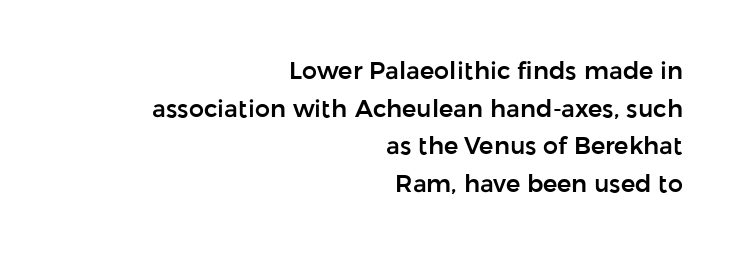
Q: Is the text italic (slanted)? A: No, it is upright.
Q: Is the text underlined? A: No.
Q: How is the paragraph aligned? A: Right-aligned.
Q: Is the spacing between letters normal or unusually wide? A: Normal.
Q: Is the spacing between lines tight, normal or loose? A: Normal.
